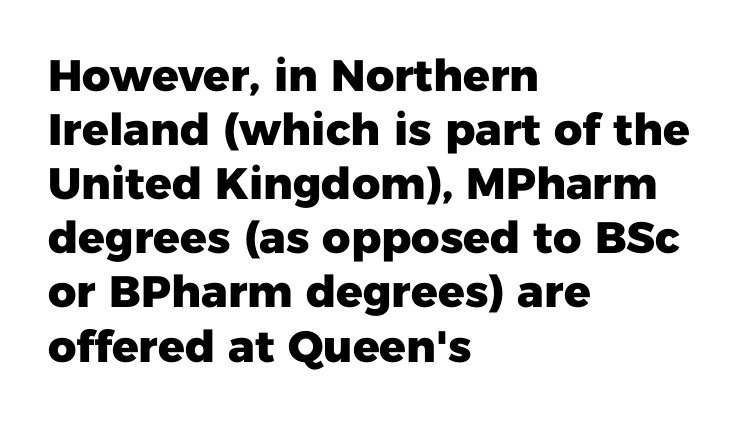
{"serif": "no", "italic": "no", "bold": "yes", "weight": "heavy", "width": "normal", "stroke_contrast": "low", "x_height": "medium", "monospaced": "no", "underline": "no", "align": "left", "line_spacing_ratio": 1.23, "letter_spacing": "normal", "letter_spacing_em": 0.0, "glyph_px": 44}
